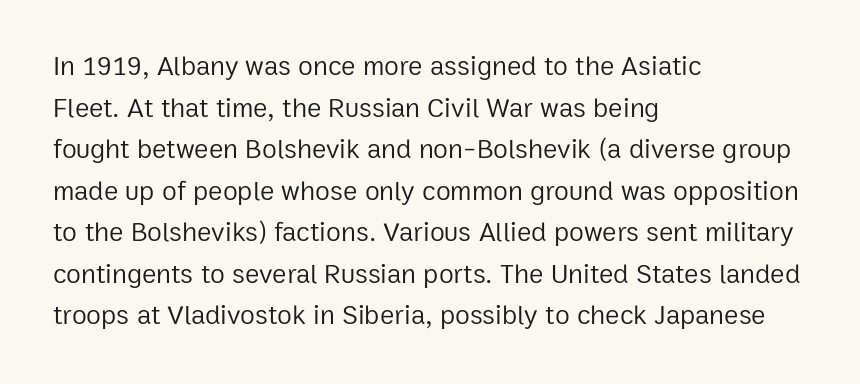
The image shows 27 px text type, upright; set left-aligned, normal line spacing (1.54x), normal letter spacing, not underlined.
